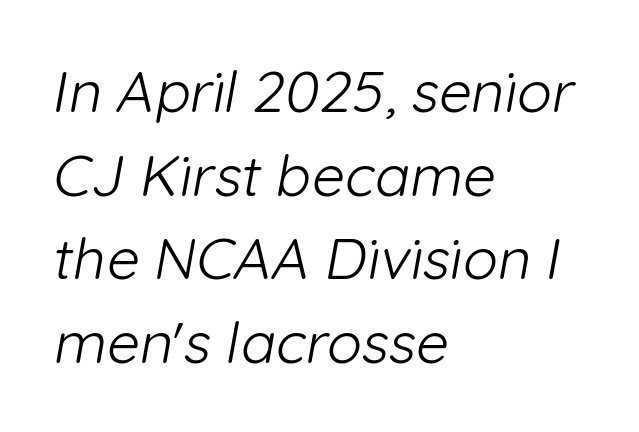
Q: Is the text bold? A: No.
Q: Is the typeface a serif or a sans-serif typeface? A: Sans-serif.
Q: Is the text underlined? A: No.
Q: How is the paragraph aligned? A: Left-aligned.
Q: Is the spacing between letters normal or unusually wide? A: Normal.
Q: Is the spacing between lines tight, normal or loose? A: Normal.
Q: Width (condensed, normal, or wide)? A: Normal.
Q: Stroke contrast? A: Low.
Q: x-height? A: Medium.
Q: Monospaced? A: No.
